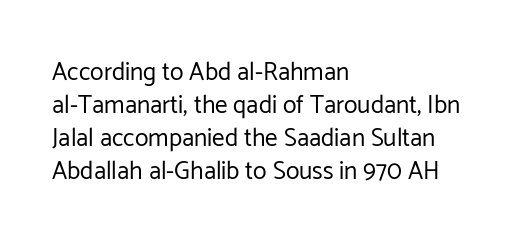
The setting favours the left margin, as ordinary paragraphs usually do. The letters stand upright; this is a roman face. Does the leading feel generous? No, just average. The passage shown has conventional tracking throughout. Each stroke keeps to a modest, everyday thickness or less.
